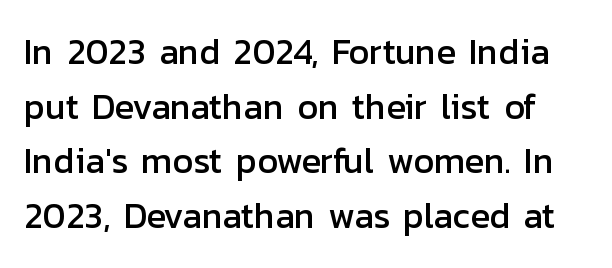
Q: Is the text italic (slanted)? A: No, it is upright.
Q: Is the typeface a serif or a sans-serif typeface? A: Sans-serif.
Q: Is the text underlined? A: No.
Q: Is the spacing between letters normal or unusually wide? A: Normal.
Q: Is the spacing between lines tight, normal or loose? A: Normal.
Q: Width (condensed, normal, or wide)? A: Normal.
Q: Stroke contrast? A: Low.
Q: x-height? A: Medium.
Q: Monospaced? A: No.
